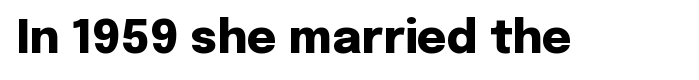
This rendering features lettering with no underline. The type sits square on the baseline with zero lean. Unlike a traditional serif, this face leaves its strokes unadorned. Is this a fixed-width face? No — the glyphs have proportional, varying widths.
